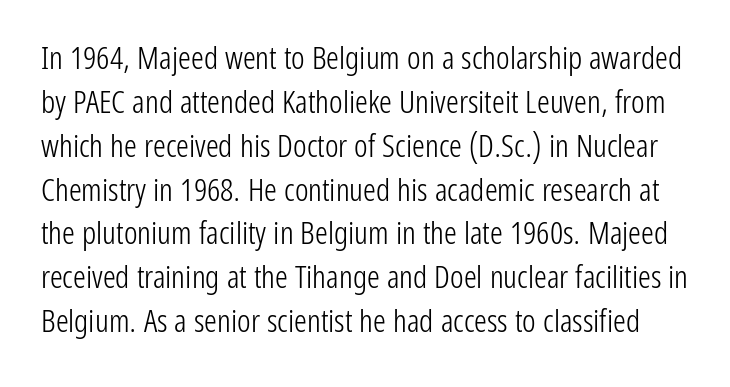
{"serif": "no", "italic": "no", "bold": "no", "weight": "light", "width": "condensed", "stroke_contrast": "low", "x_height": "medium", "monospaced": "no", "underline": "no", "line_spacing": "normal", "line_spacing_ratio": 1.37, "letter_spacing": "normal", "letter_spacing_em": 0.0, "glyph_px": 32}
